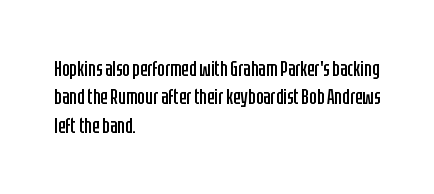
The image shows 22 px text type, upright; set left-aligned, normal line spacing (1.29x), normal letter spacing, not underlined.
